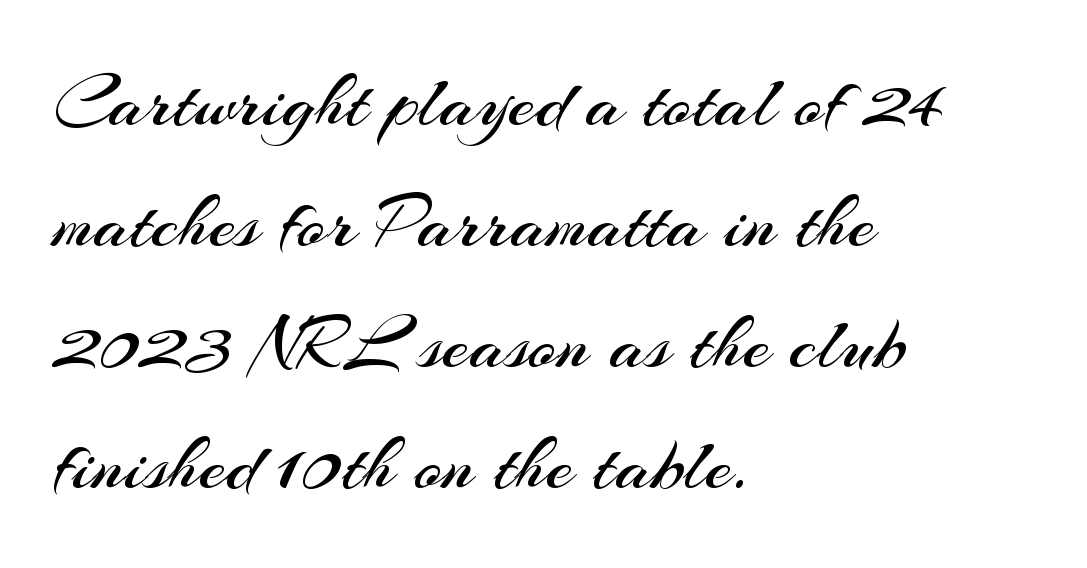
{"serif": "no", "bold": "no", "weight": "regular", "width": "normal", "stroke_contrast": "medium", "x_height": "small", "monospaced": "no", "underline": "no", "align": "left", "line_spacing": "normal", "line_spacing_ratio": 1.57, "letter_spacing": "normal", "letter_spacing_em": 0.0, "glyph_px": 77}
